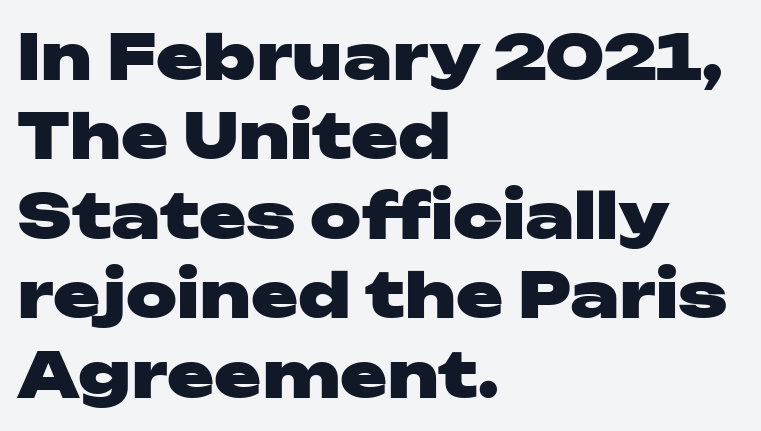
The image shows 63 px heavy, wide sans-serif type, upright; set left-aligned, normal line spacing (1.26x), normal letter spacing, not underlined; low stroke contrast and a medium x-height.
